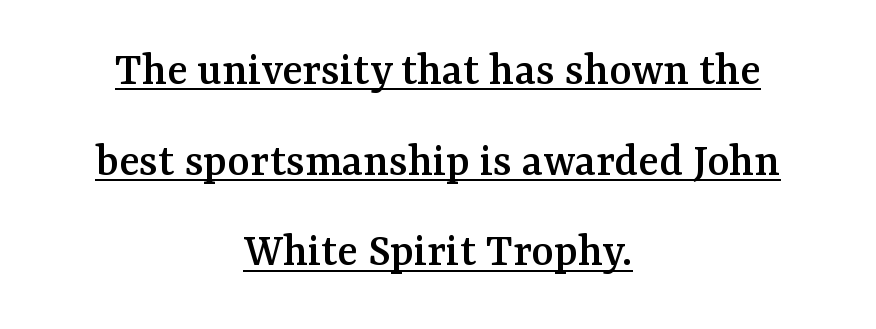
The image shows 48 px serif type, upright; set centered, line spacing 1.89x, normal letter spacing, underlined; medium stroke contrast and a medium x-height.
